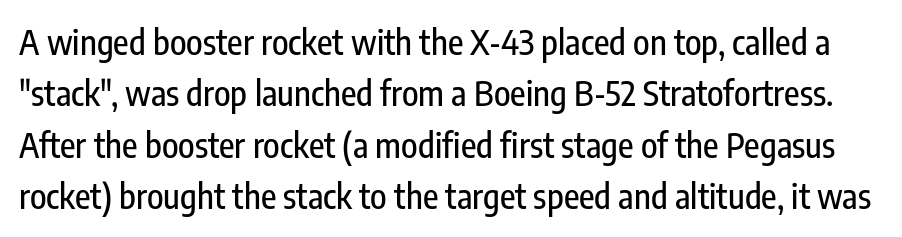
Q: Is the text italic (slanted)? A: No, it is upright.
Q: Is the typeface a serif or a sans-serif typeface? A: Sans-serif.
Q: Is the text underlined? A: No.
Q: Is the spacing between letters normal or unusually wide? A: Normal.
Q: Is the spacing between lines tight, normal or loose? A: Normal.
Q: Width (condensed, normal, or wide)? A: Condensed.
Q: Stroke contrast? A: Low.
Q: x-height? A: Medium.
Q: Monospaced? A: No.
